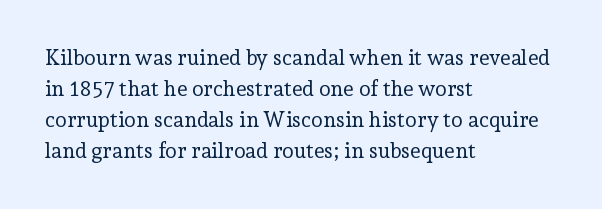
The image shows 21 px text type, upright; set left-aligned, normal line spacing (1.48x), normal letter spacing, not underlined.
